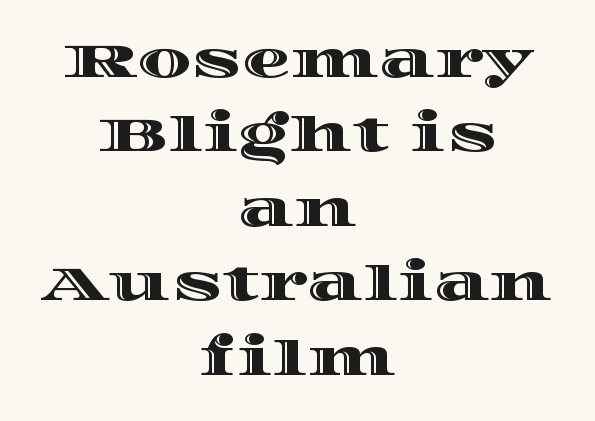
Q: Is the text italic (slanted)? A: No, it is upright.
Q: Is the text underlined? A: No.
Q: How is the paragraph aligned? A: Centered.
Q: Is the spacing between letters normal or unusually wide? A: Normal.
Q: Is the spacing between lines tight, normal or loose? A: Normal.
Q: Width (condensed, normal, or wide)? A: Wide.
Q: x-height? A: Large.
Q: Monospaced? A: No.
